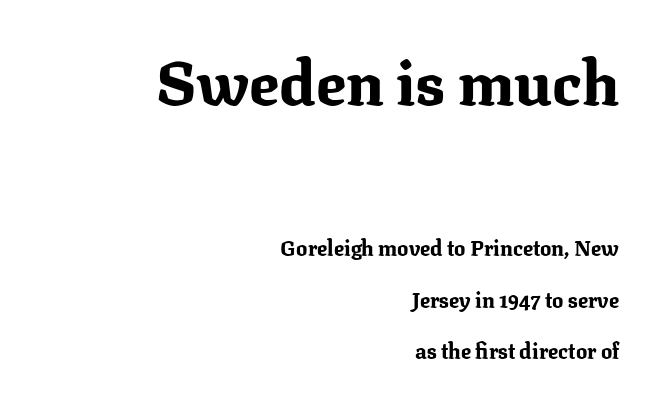
Q: Is the text bold? A: Yes.
Q: Is the text italic (slanted)? A: No, it is upright.
Q: Is the typeface a serif or a sans-serif typeface? A: Serif.
Q: Is the text underlined? A: No.
Q: How is the paragraph aligned? A: Right-aligned.
Q: Is the spacing between letters normal or unusually wide? A: Normal.
Q: Is the spacing between lines tight, normal or loose? A: Loose.
Q: Which block of text is set in a larger size, the first (top) or the second (bottom)? A: The first (top) one.
Q: Width (condensed, normal, or wide)? A: Normal.
Q: Stroke contrast? A: Medium.
Q: x-height? A: Medium.
Q: Monospaced? A: No.
